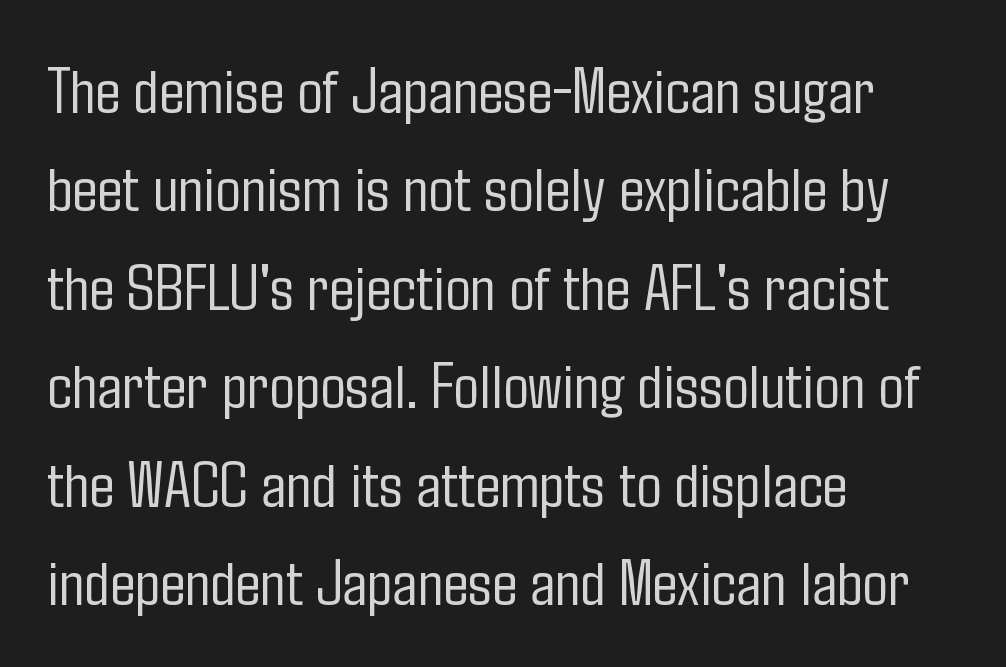
Q: Is the text bold? A: No.
Q: Is the text italic (slanted)? A: No, it is upright.
Q: Is the typeface a serif or a sans-serif typeface? A: Sans-serif.
Q: Is the text underlined? A: No.
Q: How is the paragraph aligned? A: Left-aligned.
Q: Is the spacing between letters normal or unusually wide? A: Normal.
Q: Is the spacing between lines tight, normal or loose? A: Normal.
Q: Width (condensed, normal, or wide)? A: Condensed.
Q: Stroke contrast? A: Low.
Q: x-height? A: Medium.
Q: Monospaced? A: No.
